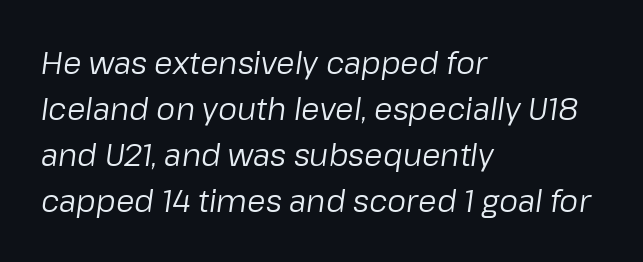
The image shows 30 px regular-weight type, italic (leaning right); set left-aligned, normal line spacing (1.53x), normal letter spacing, not underlined; low stroke contrast and a medium x-height.
